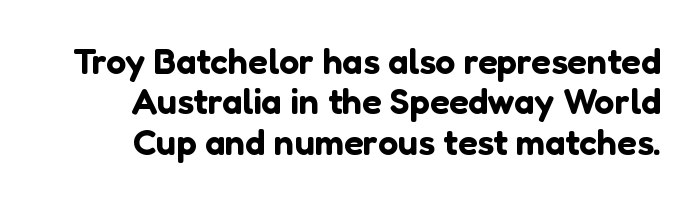
The image shows 36 px sans-serif type, upright; set tight line spacing (1.12x), normal letter spacing, not underlined; low stroke contrast and a medium x-height.
